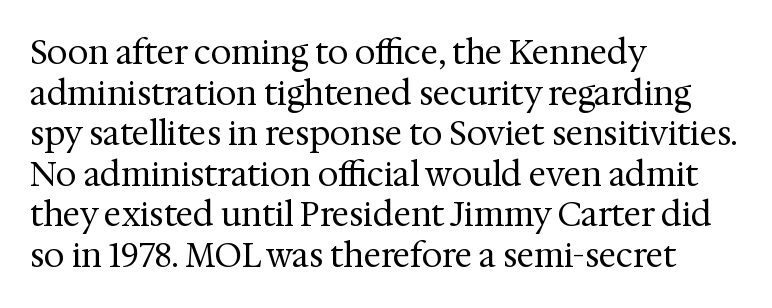
Q: Is the text bold? A: No.
Q: Is the text italic (slanted)? A: No, it is upright.
Q: Is the typeface a serif or a sans-serif typeface? A: Serif.
Q: Is the text underlined? A: No.
Q: How is the paragraph aligned? A: Left-aligned.
Q: Is the spacing between letters normal or unusually wide? A: Normal.
Q: Width (condensed, normal, or wide)? A: Normal.
Q: Stroke contrast? A: Medium.
Q: x-height? A: Medium.
Q: Monospaced? A: No.
